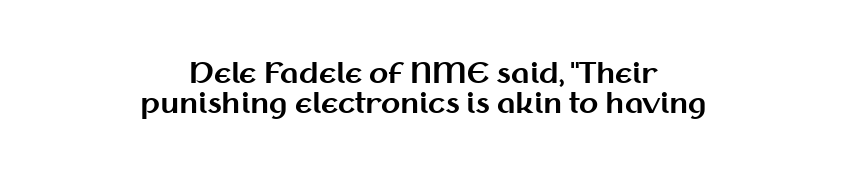
The image shows 28 px bold sans-serif type, upright; set centered, tight line spacing (1.07x), normal letter spacing, not underlined; medium stroke contrast and a medium x-height.
